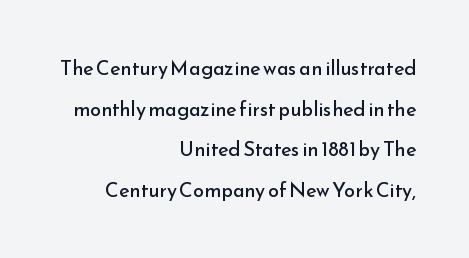
A typesetter would call this zero additional tracking. Line ends are locked; line starts wander. Posture: straight, roman, zero tilt. Weight: in the light-to-regular range.
